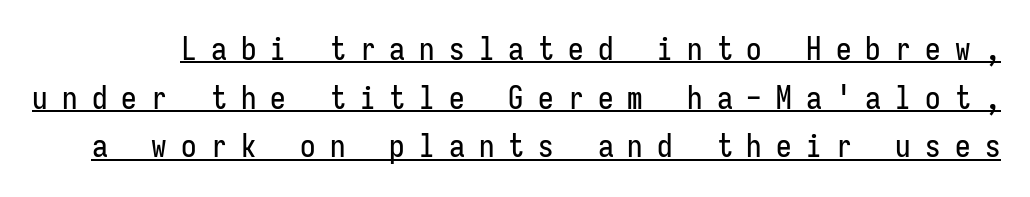
Q: Is the text italic (slanted)? A: No, it is upright.
Q: Is the typeface a serif or a sans-serif typeface? A: Sans-serif.
Q: Is the text underlined? A: Yes.
Q: Is the spacing between letters normal or unusually wide? A: Unusually wide.
Q: Is the spacing between lines tight, normal or loose? A: Normal.
Q: Width (condensed, normal, or wide)? A: Condensed.
Q: Stroke contrast? A: Low.
Q: x-height? A: Medium.
Q: Monospaced? A: Yes.
